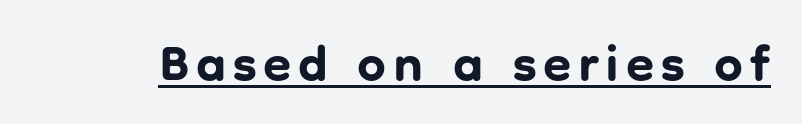
The image shows 51 px bold sans-serif type, upright; set underlined; low stroke contrast and a medium x-height.
